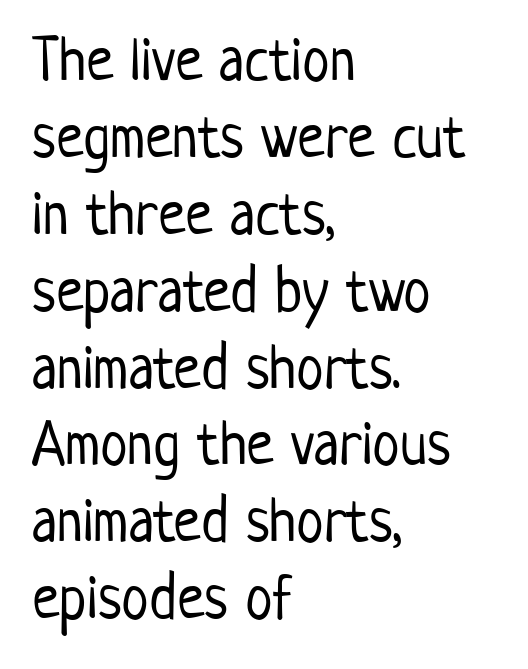
The image shows 62 px light, condensed sans-serif type, upright; set left-aligned, line spacing 1.24x, normal letter spacing, not underlined; low stroke contrast and a medium x-height.
